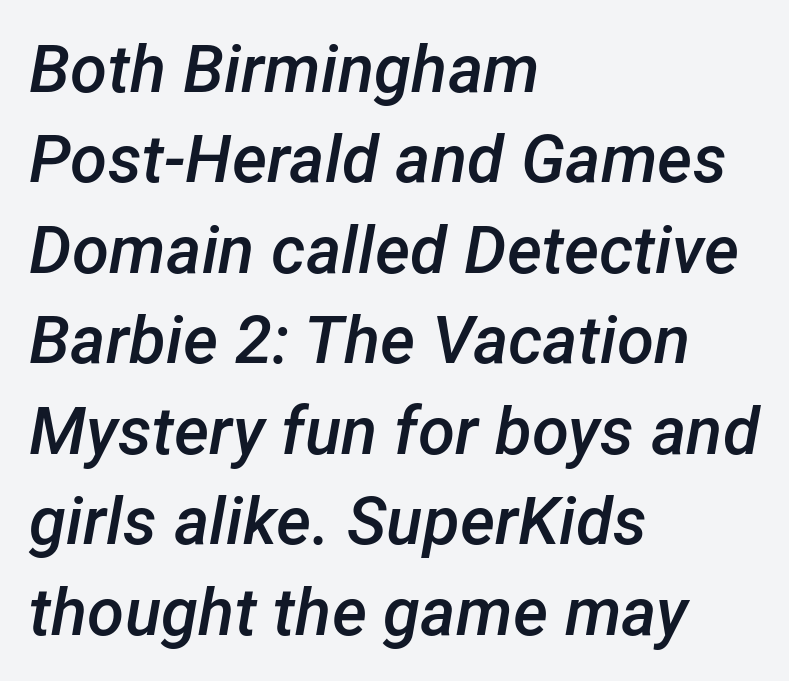
Q: Is the text bold? A: Semi-bold.
Q: Is the text italic (slanted)? A: Yes, it leans right by about 12 degrees.
Q: Is the text underlined? A: No.
Q: How is the paragraph aligned? A: Left-aligned.
Q: Is the spacing between letters normal or unusually wide? A: Normal.
Q: Is the spacing between lines tight, normal or loose? A: Normal.
Q: Width (condensed, normal, or wide)? A: Normal.
Q: Stroke contrast? A: Low.
Q: x-height? A: Medium.
Q: Monospaced? A: No.
